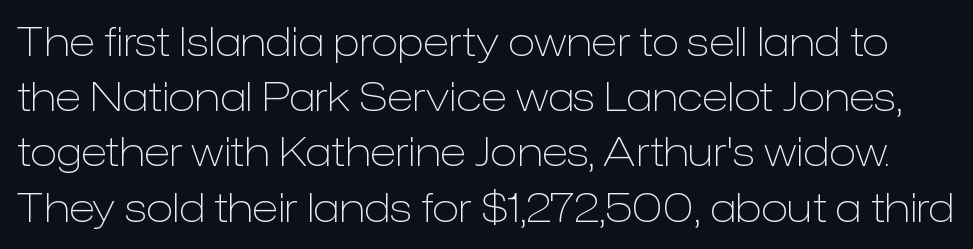
Q: Is the text bold? A: No.
Q: Is the text italic (slanted)? A: No, it is upright.
Q: Is the typeface a serif or a sans-serif typeface? A: Sans-serif.
Q: Is the text underlined? A: No.
Q: Is the spacing between letters normal or unusually wide? A: Normal.
Q: Is the spacing between lines tight, normal or loose? A: Normal.
Q: Width (condensed, normal, or wide)? A: Normal.
Q: Stroke contrast? A: Low.
Q: x-height? A: Medium.
Q: Monospaced? A: No.
